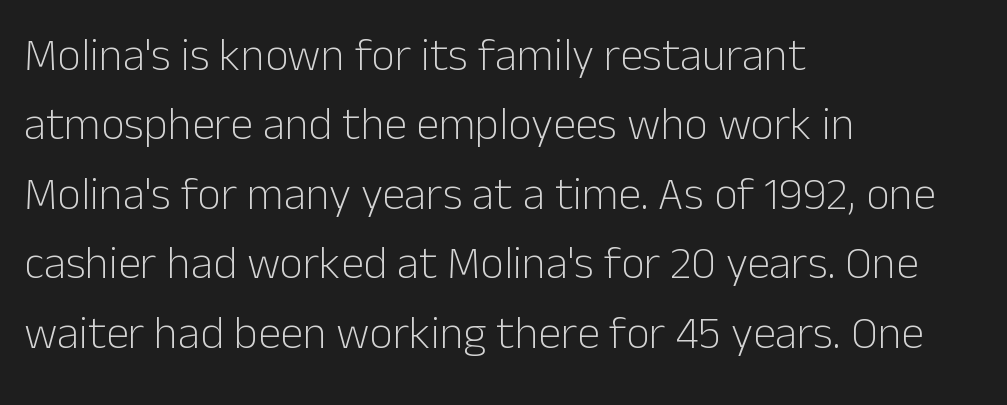
{"serif": "no", "italic": "no", "bold": "no", "weight": "light", "width": "normal", "stroke_contrast": "low", "x_height": "medium", "monospaced": "no", "underline": "no", "align": "left", "line_spacing": "normal", "line_spacing_ratio": 1.51, "letter_spacing": "normal", "letter_spacing_em": 0.0, "glyph_px": 46}
